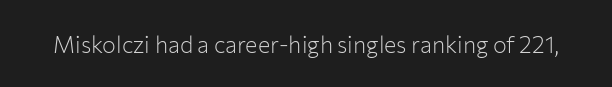
{"italic": "no", "bold": "no", "underline": "no", "letter_spacing": "normal", "letter_spacing_em": 0.0, "glyph_px": 23}
